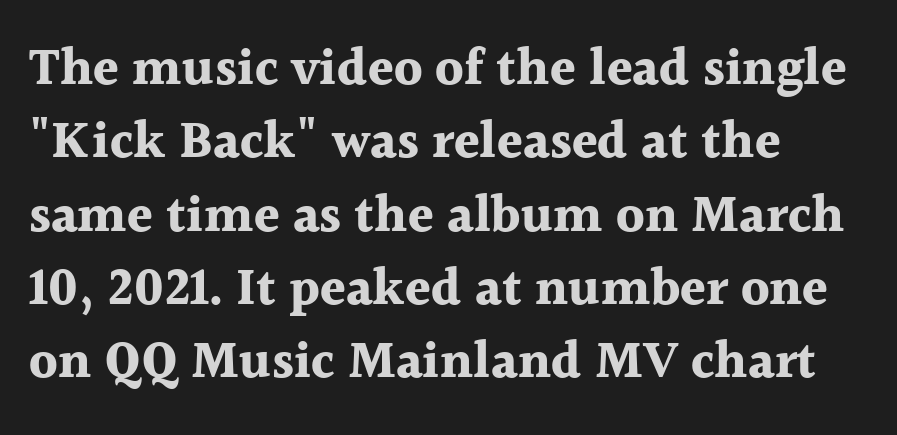
Q: Is the text bold? A: Yes.
Q: Is the text italic (slanted)? A: No, it is upright.
Q: Is the typeface a serif or a sans-serif typeface? A: Serif.
Q: Is the text underlined? A: No.
Q: How is the paragraph aligned? A: Left-aligned.
Q: Is the spacing between letters normal or unusually wide? A: Normal.
Q: Is the spacing between lines tight, normal or loose? A: Normal.
Q: Width (condensed, normal, or wide)? A: Normal.
Q: x-height? A: Medium.
Q: Monospaced? A: No.
